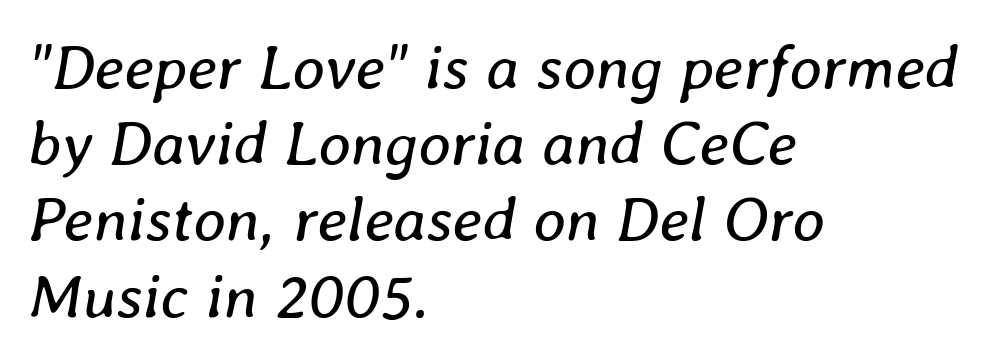
The image shows 63 px regular-weight type, italic (leaning right); set left-aligned, line spacing 1.21x, normal letter spacing, not underlined; low stroke contrast and a medium x-height.
